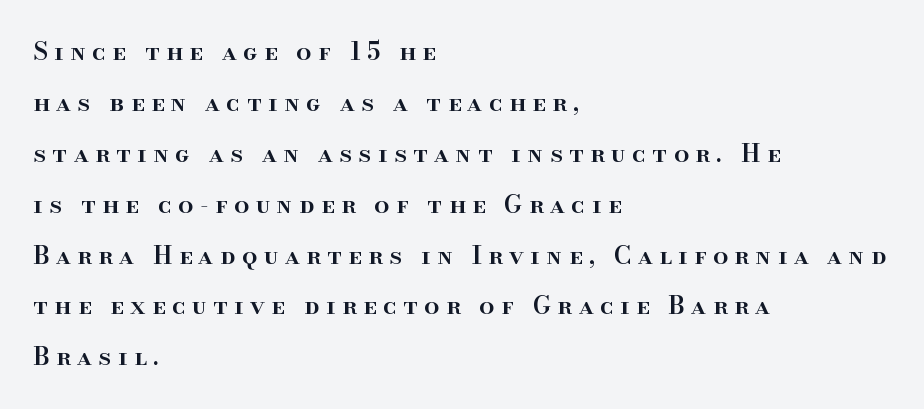
Q: Is the text bold? A: Semi-bold.
Q: Is the text italic (slanted)? A: No, it is upright.
Q: Is the text underlined? A: No.
Q: How is the paragraph aligned? A: Left-aligned.
Q: Is the spacing between letters normal or unusually wide? A: Unusually wide.
Q: Is the spacing between lines tight, normal or loose? A: Loose.
